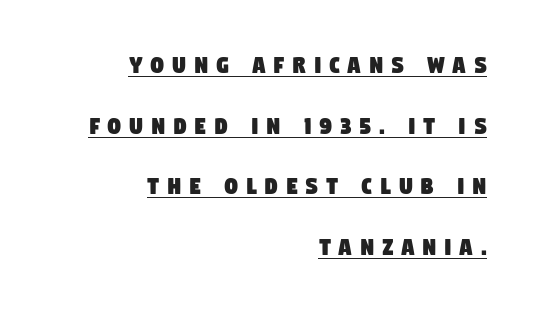
Q: Is the text underlined? A: Yes.
Q: How is the paragraph aligned? A: Right-aligned.
Q: Is the spacing between letters normal or unusually wide? A: Unusually wide.
Q: Is the spacing between lines tight, normal or loose? A: Loose.
